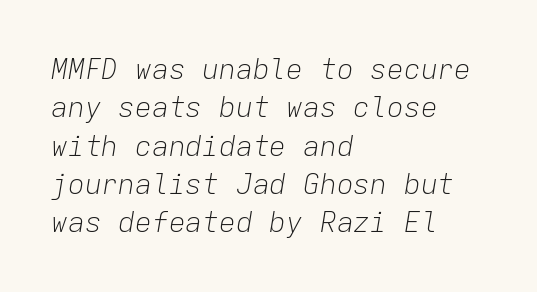
The image shows 28 px light type, italic (leaning right), monospaced; set left-aligned, normal line spacing (1.37x), normal letter spacing, not underlined; low stroke contrast and a medium x-height.
